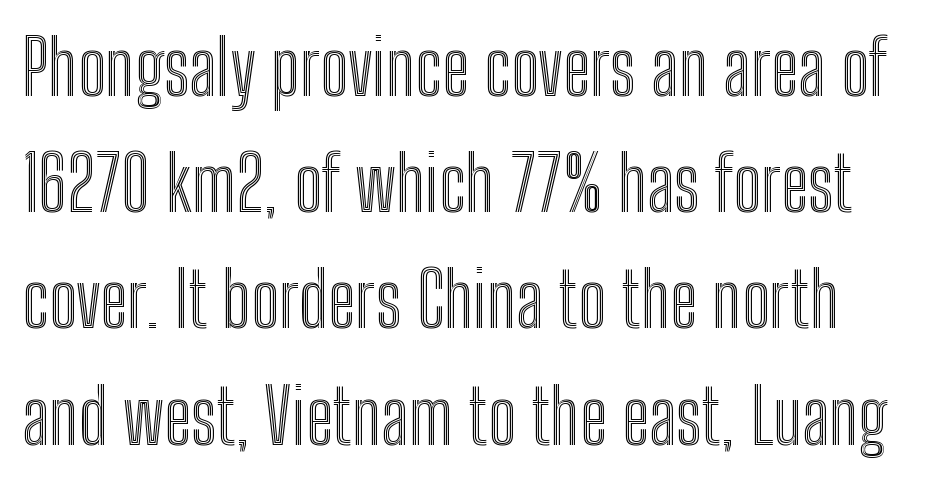
{"italic": "no", "width": "condensed", "x_height": "medium", "monospaced": "no", "underline": "no", "line_spacing": "normal", "line_spacing_ratio": 1.55, "letter_spacing": "normal", "letter_spacing_em": 0.0, "glyph_px": 75}
